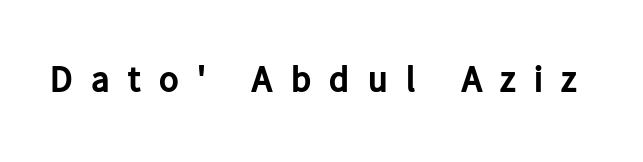
{"serif": "no", "italic": "no", "bold": "yes", "weight": "bold", "width": "normal", "stroke_contrast": "low", "x_height": "medium", "monospaced": "no", "underline": "no", "letter_spacing": "wide", "letter_spacing_em": 0.49, "glyph_px": 37}
